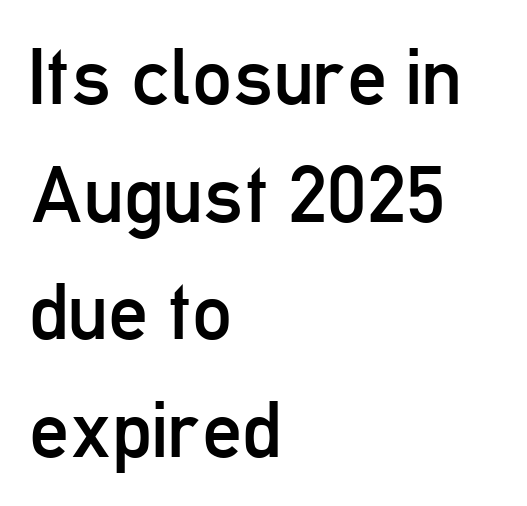
Q: Is the text bold? A: No.
Q: Is the text italic (slanted)? A: No, it is upright.
Q: Is the typeface a serif or a sans-serif typeface? A: Sans-serif.
Q: Is the text underlined? A: No.
Q: How is the paragraph aligned? A: Left-aligned.
Q: Is the spacing between letters normal or unusually wide? A: Normal.
Q: Is the spacing between lines tight, normal or loose? A: Normal.
Q: Width (condensed, normal, or wide)? A: Condensed.
Q: Stroke contrast? A: Low.
Q: x-height? A: Medium.
Q: Monospaced? A: No.
